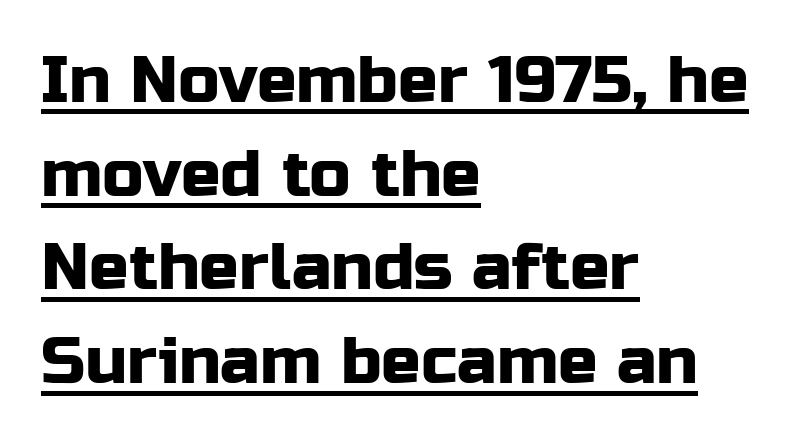
Posture: straight, roman, zero tilt. The text was rendered using a sans face with plain stroke endings. This rendering uses left alignment, leaving the right contour irregular. Does a line run under the words? Yes, clearly. Is there much room between lines? A standard amount, neither cramped nor airy.
